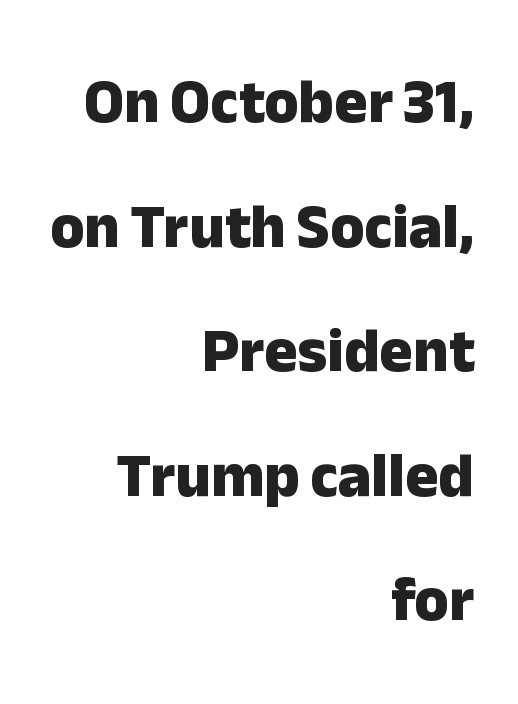
Do the letters lean? They stand straight. Are there feet on the stems? There aren't — it's a sans. Glyph-to-glyph distance matches everyday printed text. The ragged edge is on the left, which tells us the setting is flush right. A dark, heavy texture on the line: the type is bold. Decoration check: the copy has no underline.
